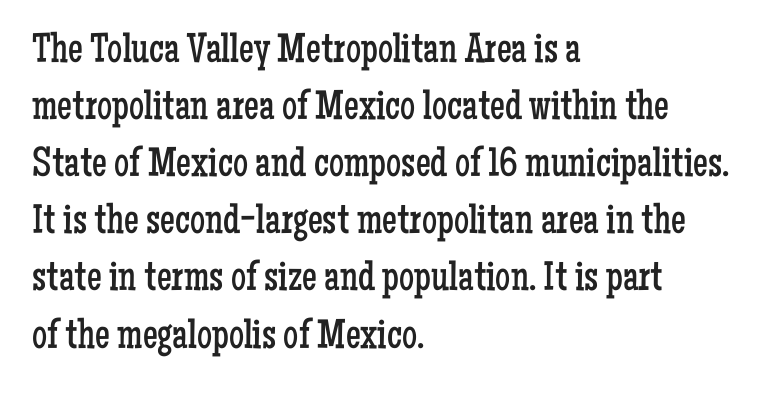
Q: Is the text bold? A: No.
Q: Is the text italic (slanted)? A: No, it is upright.
Q: Is the typeface a serif or a sans-serif typeface? A: Serif.
Q: Is the text underlined? A: No.
Q: How is the paragraph aligned? A: Left-aligned.
Q: Is the spacing between letters normal or unusually wide? A: Normal.
Q: Is the spacing between lines tight, normal or loose? A: Normal.
Q: Width (condensed, normal, or wide)? A: Condensed.
Q: Stroke contrast? A: Low.
Q: x-height? A: Medium.
Q: Monospaced? A: No.
